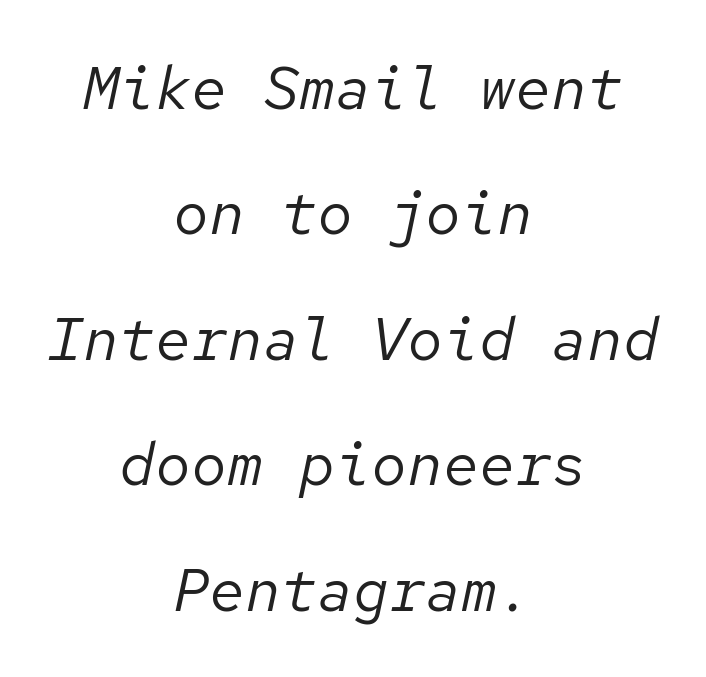
Q: Is the text bold? A: No.
Q: Is the text italic (slanted)? A: Yes, it leans right by about 12 degrees.
Q: Is the text underlined? A: No.
Q: How is the paragraph aligned? A: Centered.
Q: Is the spacing between letters normal or unusually wide? A: Normal.
Q: Is the spacing between lines tight, normal or loose? A: Loose.
Q: Width (condensed, normal, or wide)? A: Normal.
Q: Stroke contrast? A: Low.
Q: x-height? A: Medium.
Q: Monospaced? A: Yes.
